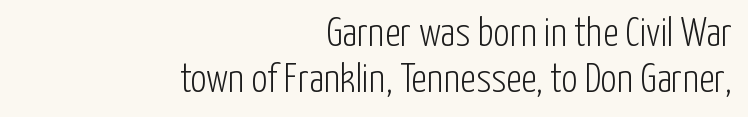
{"serif": "no", "italic": "no", "bold": "no", "weight": "light", "width": "condensed", "stroke_contrast": "low", "x_height": "medium", "monospaced": "no", "underline": "no", "align": "right", "line_spacing_ratio": 1.16, "letter_spacing": "normal", "letter_spacing_em": 0.0, "glyph_px": 40}
